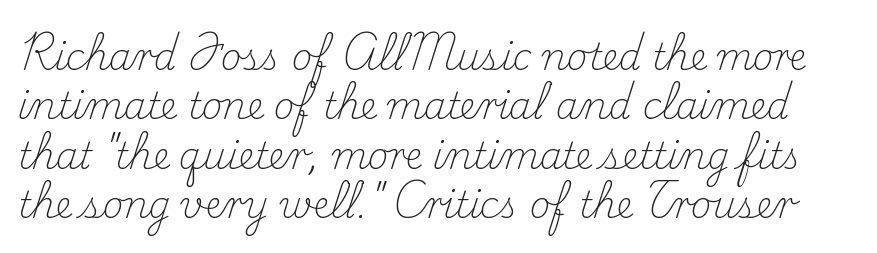
The image shows 36 px light serif type; set normal line spacing (1.37x), normal letter spacing, not underlined; medium stroke contrast and a small x-height.
